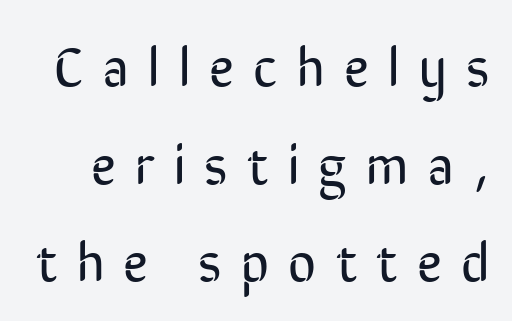
{"serif": "no", "italic": "no", "bold": "no", "weight": "regular", "width": "condensed", "stroke_contrast": "low", "x_height": "medium", "monospaced": "no", "underline": "no", "line_spacing_ratio": 1.81, "letter_spacing": "wide", "letter_spacing_em": 0.36, "glyph_px": 54}
